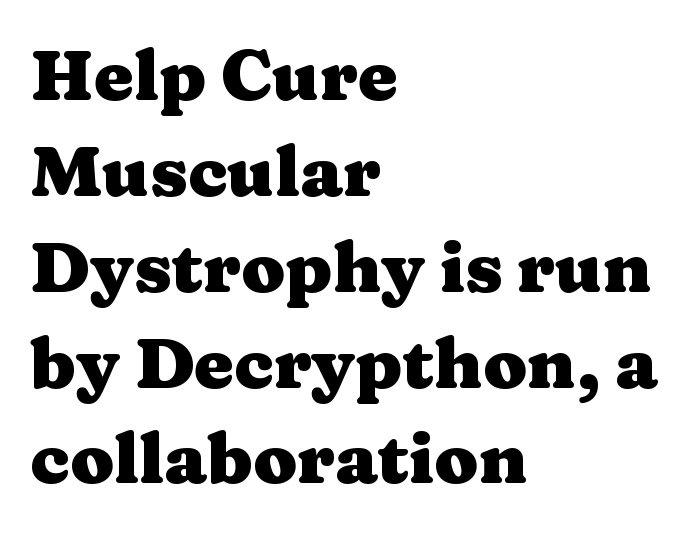
The image shows 71 px heavy, wide serif type, upright; set left-aligned, normal line spacing (1.35x), normal letter spacing, not underlined; medium stroke contrast and a medium x-height.
